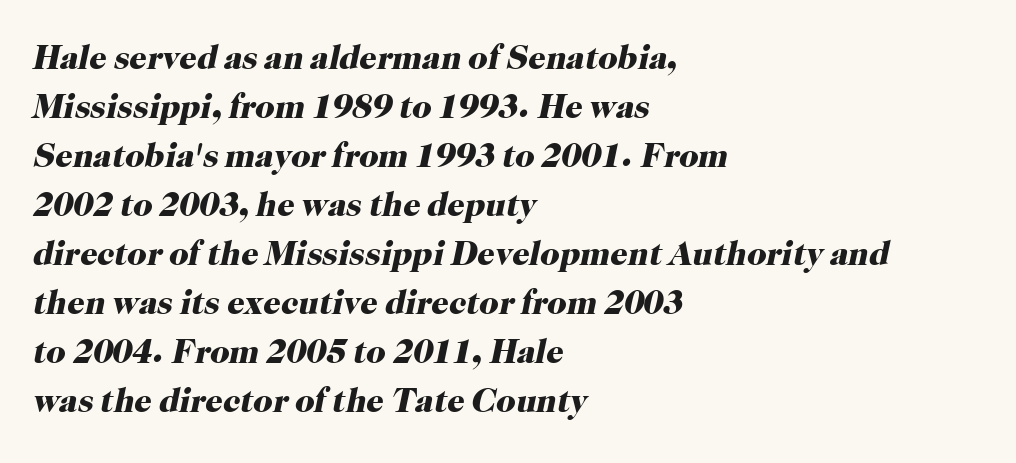
The image shows 34 px heavy serif type, italic (leaning right); set left-aligned, normal line spacing (1.44x), normal letter spacing, not underlined; high stroke contrast and a medium x-height.
